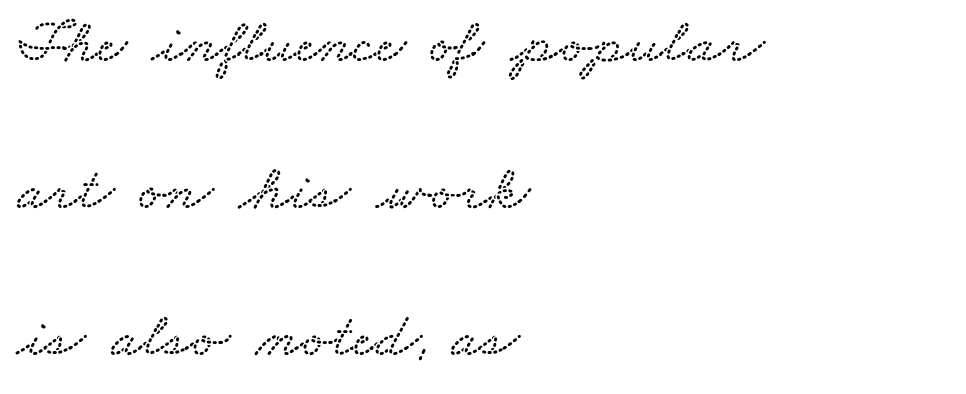
Q: Is the text underlined? A: No.
Q: How is the paragraph aligned? A: Left-aligned.
Q: Is the spacing between letters normal or unusually wide? A: Normal.
Q: Is the spacing between lines tight, normal or loose? A: Loose.
Q: Width (condensed, normal, or wide)? A: Wide.
Q: Stroke contrast? A: Low.
Q: x-height? A: Small.
Q: Monospaced? A: No.
